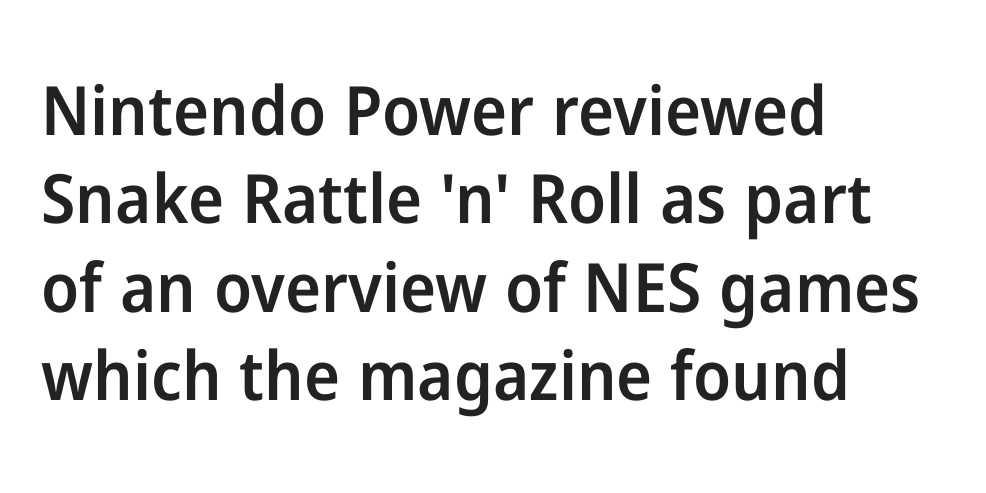
Q: Is the text bold? A: Semi-bold.
Q: Is the text italic (slanted)? A: No, it is upright.
Q: Is the typeface a serif or a sans-serif typeface? A: Sans-serif.
Q: Is the text underlined? A: No.
Q: How is the paragraph aligned? A: Left-aligned.
Q: Is the spacing between letters normal or unusually wide? A: Normal.
Q: Is the spacing between lines tight, normal or loose? A: Normal.
Q: Width (condensed, normal, or wide)? A: Normal.
Q: Stroke contrast? A: Low.
Q: x-height? A: Medium.
Q: Monospaced? A: No.
